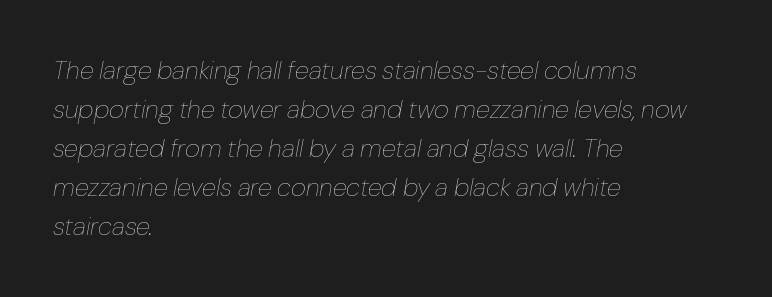
Check under the words: just untouched page. Looking at the ascenders, they clearly lean. You could call the tracking neutral — neither tight nor loose. Is the block centered? No — it sits flush against the left margin.
